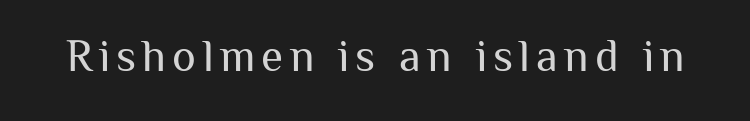
Q: Is the text bold? A: No.
Q: Is the text italic (slanted)? A: No, it is upright.
Q: Is the typeface a serif or a sans-serif typeface? A: Sans-serif.
Q: Is the text underlined? A: No.
Q: Width (condensed, normal, or wide)? A: Normal.
Q: Stroke contrast? A: Medium.
Q: x-height? A: Medium.
Q: Monospaced? A: No.
